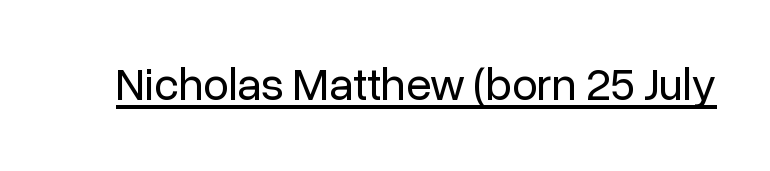
The weight tops out at a normal text grade. Quick note: underline on. Inter-character spacing is left at the font's built-in metrics. The letters stand upright; this is a roman face. The face used here is a sans, in the tradition of grotesques and geometrics.
